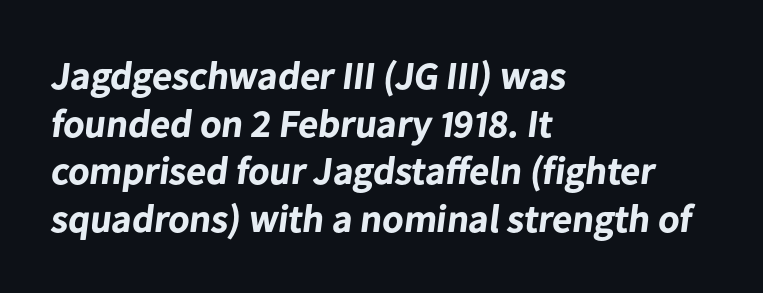
{"serif": "no", "bold": "yes", "weight": "bold", "width": "normal", "stroke_contrast": "low", "x_height": "medium", "monospaced": "no", "underline": "no", "align": "left", "line_spacing_ratio": 1.22, "letter_spacing": "normal", "letter_spacing_em": 0.0, "glyph_px": 39}
